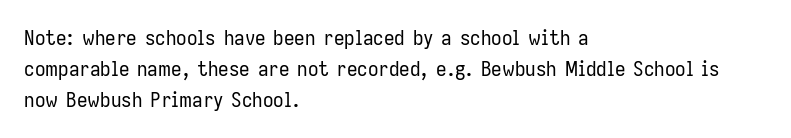
Q: Is the text bold? A: No.
Q: Is the text italic (slanted)? A: No, it is upright.
Q: Is the text underlined? A: No.
Q: How is the paragraph aligned? A: Left-aligned.
Q: Is the spacing between letters normal or unusually wide? A: Normal.
Q: Is the spacing between lines tight, normal or loose? A: Normal.
